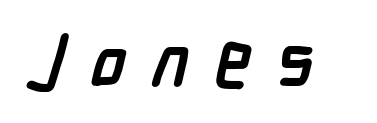
Q: Is the text bold? A: Yes.
Q: Is the typeface a serif or a sans-serif typeface? A: Sans-serif.
Q: Is the text underlined? A: No.
Q: Is the spacing between letters normal or unusually wide? A: Unusually wide.
Q: Width (condensed, normal, or wide)? A: Condensed.
Q: Stroke contrast? A: Low.
Q: x-height? A: Medium.
Q: Monospaced? A: No.
